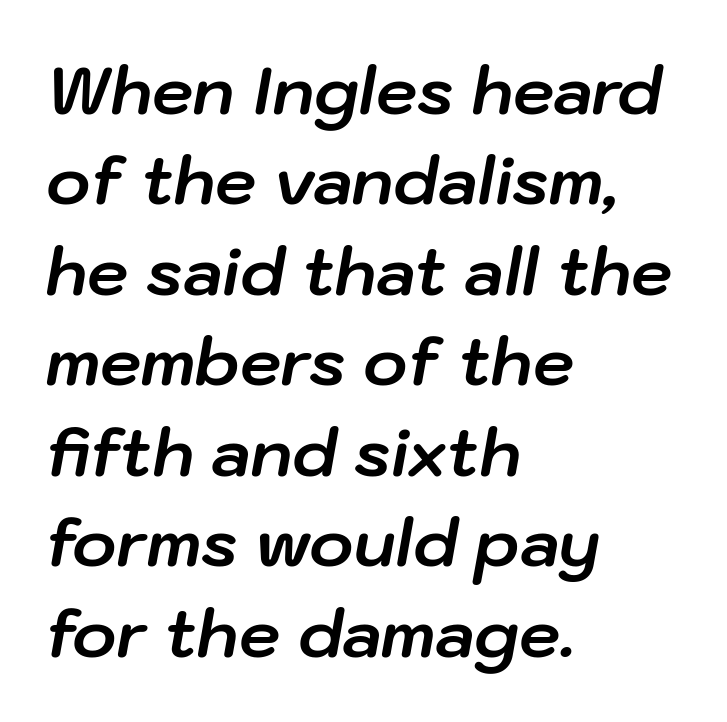
{"italic": "yes", "lean": "right", "slant_degrees": 10, "bold": "yes", "weight": "bold", "width": "normal", "stroke_contrast": "low", "x_height": "medium", "monospaced": "no", "underline": "no", "align": "left", "line_spacing": "normal", "line_spacing_ratio": 1.37, "letter_spacing": "normal", "letter_spacing_em": 0.0, "glyph_px": 66}
